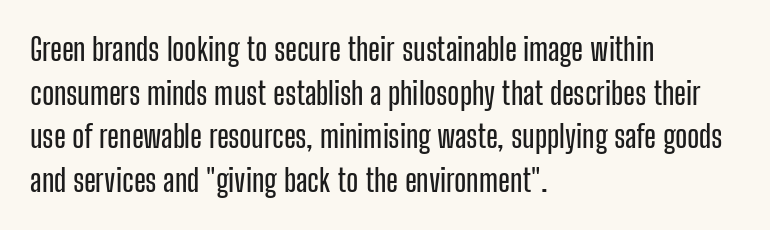
The face used here is proportionally spaced, like ordinary book or web type. Whoever set this chose a conventional vertical rhythm. Letter spacing: default. Letters rest on an invisible, unmarked baseline. Quick note: not italic, upright.
